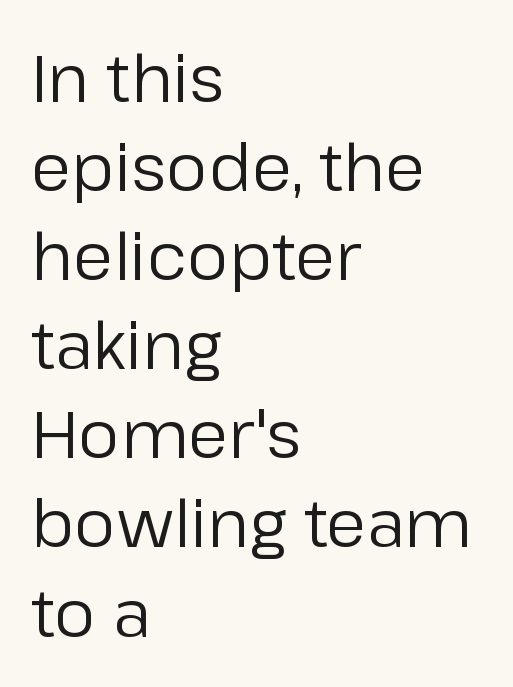
The image shows 66 px regular-weight sans-serif type, upright; set left-aligned, normal line spacing (1.35x), normal letter spacing, not underlined; low stroke contrast and a medium x-height.
